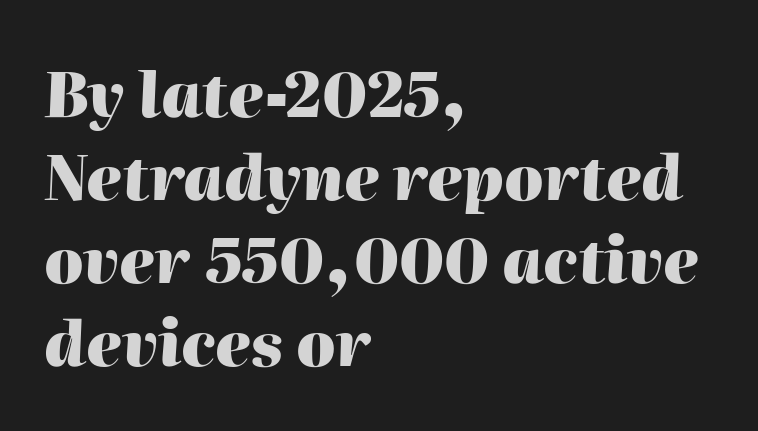
You'd pick this weight for a headline — it's a proper bold. Varying glyph widths throughout — classic text-font behaviour. Horizontal alignment here is leftward, the default for most running prose. The gaps between neighbouring characters are ordinary and unremarkable.
